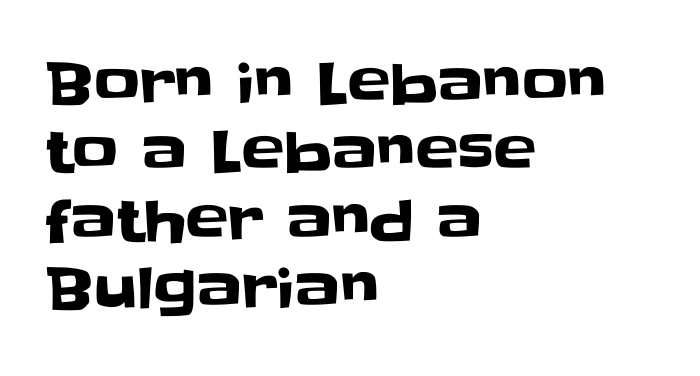
This sample uses a sans-serif face. These lines are rendered in a variable-pitch font. This is roman type, the default non-slanted kind. Letters rest on an invisible, unmarked baseline. The letters sit at their default tracking, neither squeezed nor spread. One-word summary of the alignment: left.
